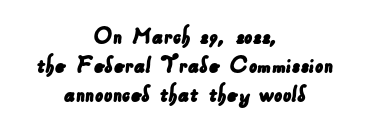
{"underline": "no", "align": "center", "line_spacing": "tight", "line_spacing_ratio": 1.12, "letter_spacing": "normal", "letter_spacing_em": 0.0, "glyph_px": 26}
